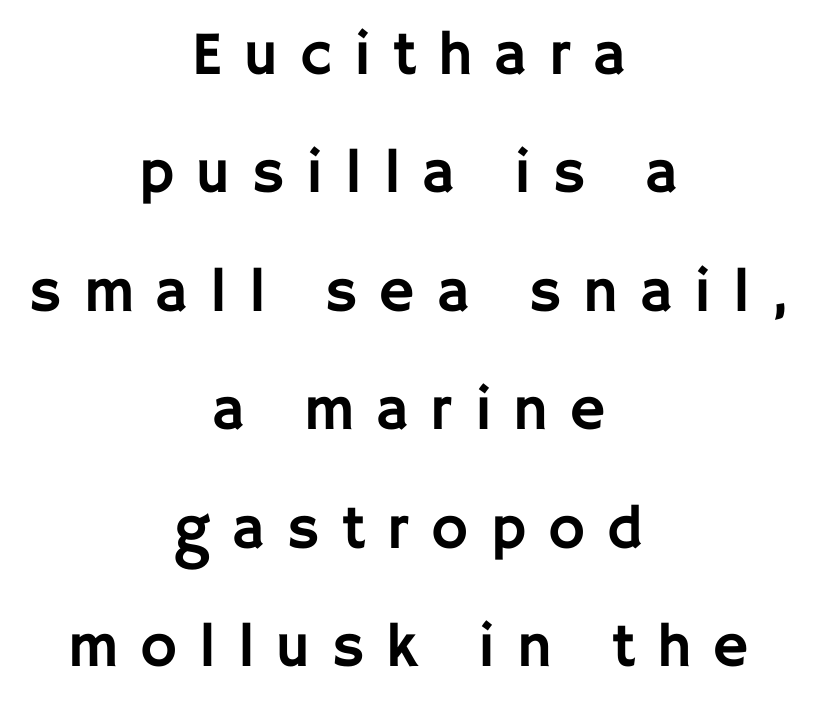
Q: Is the text italic (slanted)? A: No, it is upright.
Q: Is the typeface a serif or a sans-serif typeface? A: Sans-serif.
Q: Is the text underlined? A: No.
Q: How is the paragraph aligned? A: Centered.
Q: Is the spacing between letters normal or unusually wide? A: Unusually wide.
Q: Is the spacing between lines tight, normal or loose? A: Loose.
Q: Width (condensed, normal, or wide)? A: Normal.
Q: Stroke contrast? A: Low.
Q: x-height? A: Large.
Q: Monospaced? A: No.
